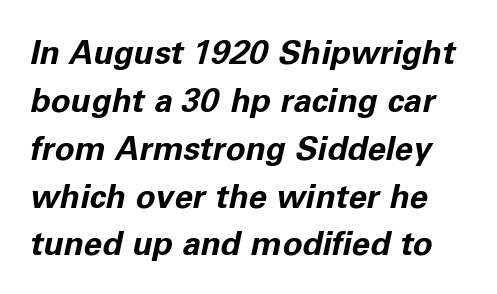
{"italic": "yes", "lean": "right", "slant_degrees": 11, "bold": "yes", "weight": "bold", "width": "normal", "stroke_contrast": "low", "x_height": "medium", "monospaced": "no", "underline": "no", "line_spacing": "normal", "line_spacing_ratio": 1.45, "letter_spacing": "normal", "letter_spacing_em": 0.0, "glyph_px": 33}
